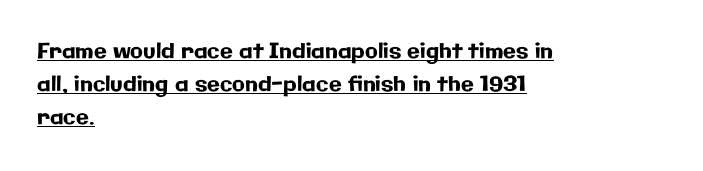
The image shows 21 px text type, upright; set left-aligned, normal line spacing (1.57x), normal letter spacing, underlined.
